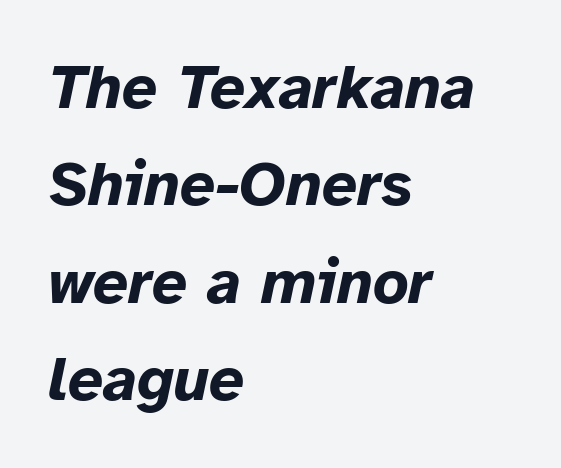
Q: Is the text bold? A: Yes.
Q: Is the text italic (slanted)? A: Yes, it leans right by about 12 degrees.
Q: Is the text underlined? A: No.
Q: How is the paragraph aligned? A: Left-aligned.
Q: Is the spacing between letters normal or unusually wide? A: Normal.
Q: Is the spacing between lines tight, normal or loose? A: Normal.
Q: Width (condensed, normal, or wide)? A: Normal.
Q: Stroke contrast? A: Low.
Q: x-height? A: Medium.
Q: Monospaced? A: No.
